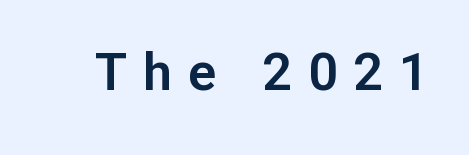
When letters stand straight like this, we call the style roman or upright. Regarding serifs, this sample does without them. Any mark beneath the type? The region is blank. What stands out about the letter spacing? Its width — letters are far apart. These lines are rendered in a variable-pitch font.
